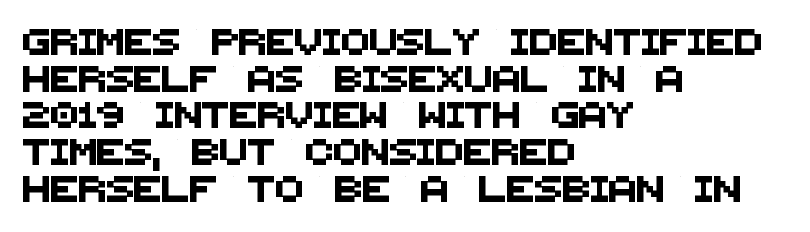
Q: Is the text underlined? A: No.
Q: How is the paragraph aligned? A: Left-aligned.
Q: Is the spacing between letters normal or unusually wide? A: Normal.
Q: Is the spacing between lines tight, normal or loose? A: Normal.
